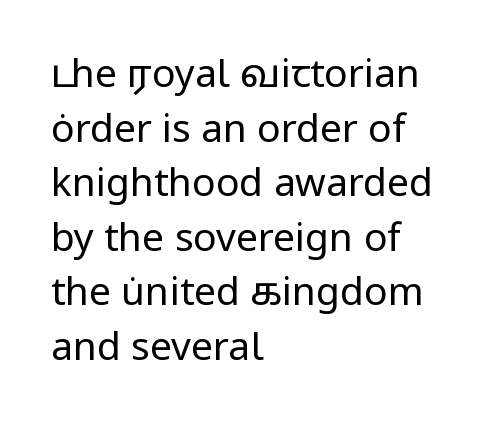
{"serif": "no", "italic": "no", "bold": "no", "weight": "regular", "width": "normal", "stroke_contrast": "low", "x_height": "medium", "monospaced": "no", "underline": "no", "align": "left", "line_spacing": "normal", "line_spacing_ratio": 1.4, "letter_spacing": "normal", "letter_spacing_em": 0.0, "glyph_px": 39}
